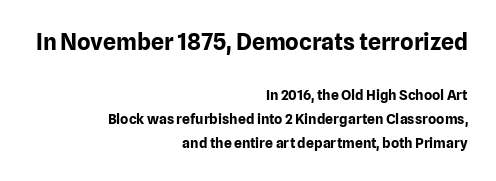
{"italic": "no", "bold": "yes", "underline": "no", "align": "right", "line_spacing_ratio": 1.72, "letter_spacing": "normal", "letter_spacing_em": 0.0, "larger_block": "first", "size_ratio": 1.64, "glyph_px": 23}
